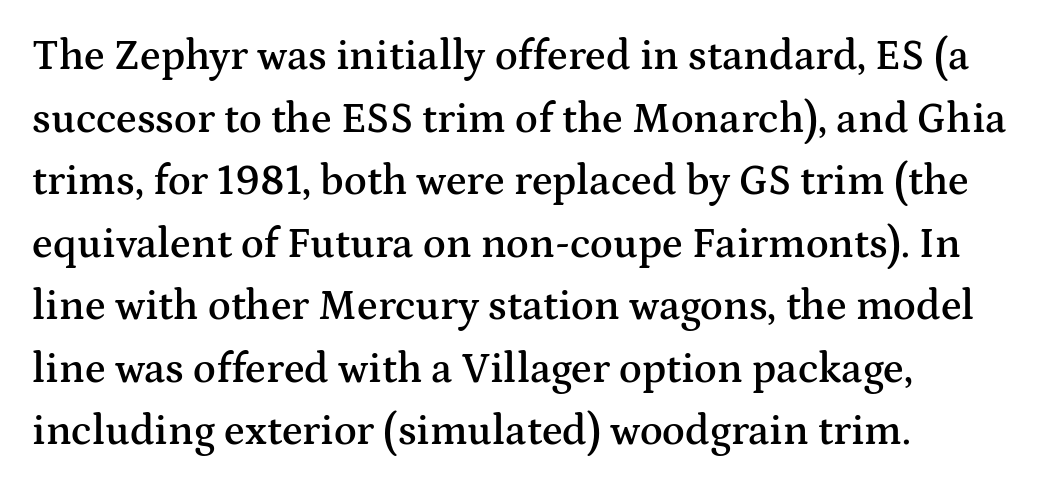
Q: Is the text bold? A: Semi-bold.
Q: Is the text italic (slanted)? A: No, it is upright.
Q: Is the typeface a serif or a sans-serif typeface? A: Serif.
Q: Is the text underlined? A: No.
Q: How is the paragraph aligned? A: Left-aligned.
Q: Is the spacing between letters normal or unusually wide? A: Normal.
Q: Is the spacing between lines tight, normal or loose? A: Normal.
Q: Width (condensed, normal, or wide)? A: Wide.
Q: Stroke contrast? A: Medium.
Q: x-height? A: Medium.
Q: Monospaced? A: No.
